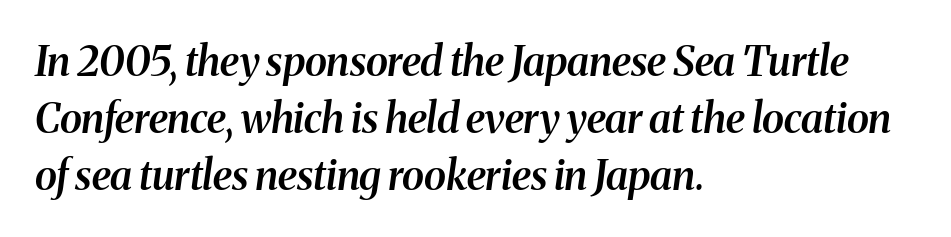
Is there much room between lines? A standard amount, neither cramped nor airy. Notice how the passage keeps a crisp vertical edge on the left only. The typeface chosen for these lines features serifs. You could not count columns in this text — the font is proportionally spaced.
